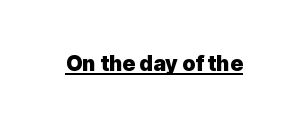
Q: Is the text bold? A: Yes.
Q: Is the text italic (slanted)? A: No, it is upright.
Q: Is the text underlined? A: Yes.
Q: Is the spacing between letters normal or unusually wide? A: Normal.
